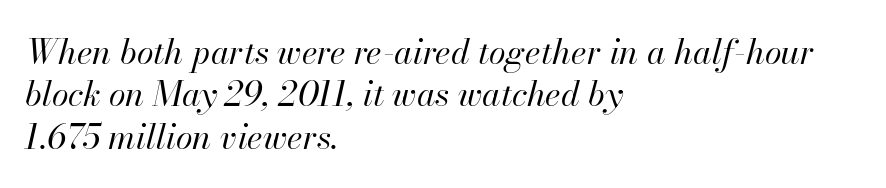
{"italic": "yes", "lean": "right", "slant_degrees": 13, "bold": "no", "weight": "regular", "width": "normal", "stroke_contrast": "high", "x_height": "small", "monospaced": "no", "underline": "no", "align": "left", "line_spacing": "normal", "line_spacing_ratio": 1.25, "letter_spacing": "normal", "letter_spacing_em": 0.0, "glyph_px": 34}
